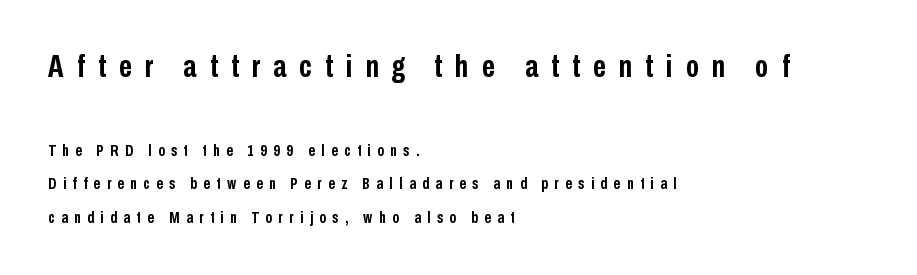
Character widths vary here, with narrow letters taking less room than wide ones. Upright lettering throughout. Tracking here is generous; glyphs stand well apart from one another. Typographically, this falls in the sans-serif category. You could fit nearly another row in the gap between these rows. The paragraph has a hard left edge and a soft right edge.
